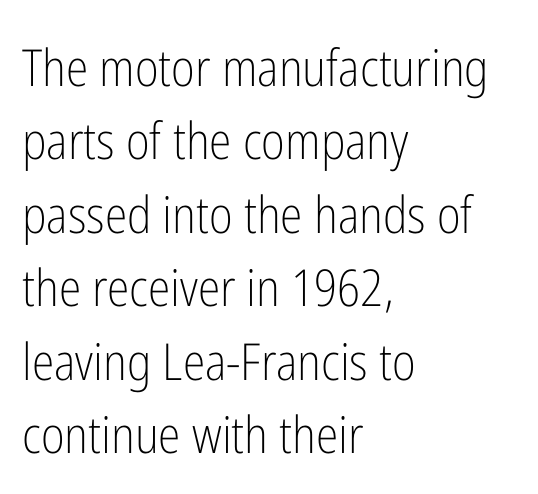
{"serif": "no", "italic": "no", "bold": "no", "weight": "light", "width": "condensed", "stroke_contrast": "low", "x_height": "medium", "monospaced": "no", "underline": "no", "align": "left", "line_spacing": "normal", "line_spacing_ratio": 1.44, "letter_spacing": "normal", "letter_spacing_em": 0.0, "glyph_px": 51}
